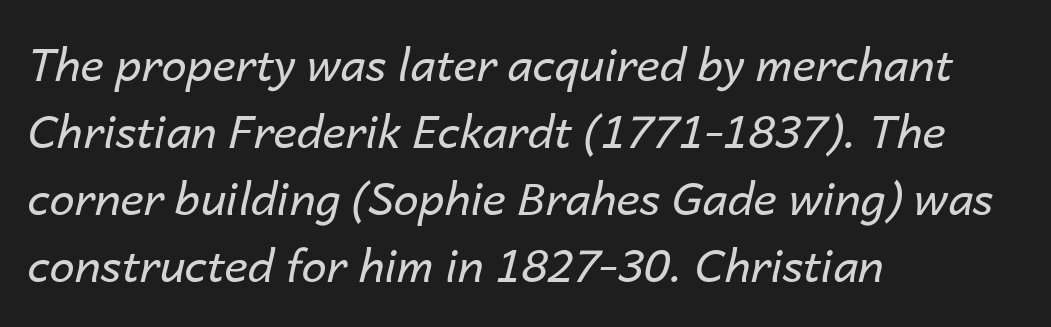
The specimen reads as italic at a glance. The strokes carry an ordinary text weight at most. The passage shown is not underscored anywhere. Default kerning and tracking; the words read as compact shapes. Spacing verdict: proportional, widths tailored to each character.
